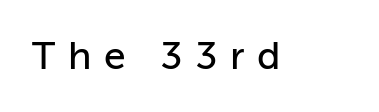
{"serif": "no", "italic": "no", "width": "normal", "stroke_contrast": "low", "x_height": "medium", "monospaced": "no", "underline": "no", "letter_spacing": "wide", "letter_spacing_em": 0.32, "glyph_px": 39}
